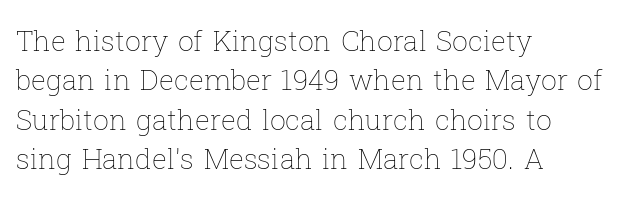
The image shows 28 px thin type, upright; set left-aligned, normal line spacing (1.41x), normal letter spacing, not underlined; low stroke contrast and a medium x-height.
